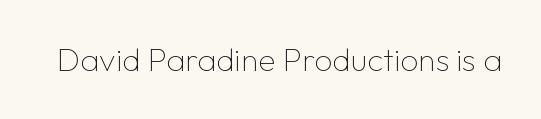
The image shows 32 px thin sans-serif type, upright; set normal letter spacing, not underlined; low stroke contrast and a medium x-height.
